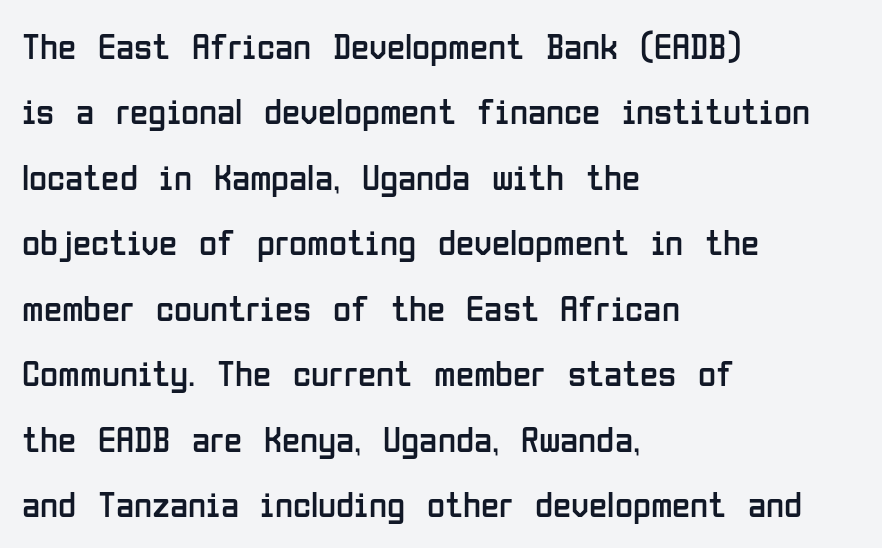
Type without underlining. Stems here are at most as thick as an everyday book face. These lines are set flush left with a ragged right edge. Looks like regular typesetting: each glyph gets only the width it needs. This rendering employs a face without finishing strokes, i.e., a sans-serif. Every stem runs plumb, perpendicular to the baseline.
